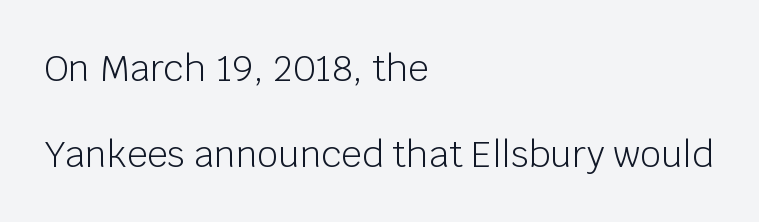
The image shows 36 px light sans-serif type, upright; set left-aligned, loose line spacing (2.38x), normal letter spacing, not underlined; low stroke contrast and a large x-height.
